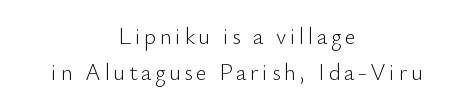
The image shows 23 px text type, upright; set centered, normal line spacing (1.57x), not underlined.
